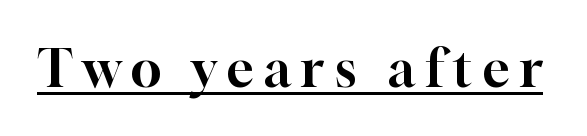
Q: Is the text italic (slanted)? A: No, it is upright.
Q: Is the typeface a serif or a sans-serif typeface? A: Serif.
Q: Is the text underlined? A: Yes.
Q: Is the spacing between letters normal or unusually wide? A: Unusually wide.
Q: Width (condensed, normal, or wide)? A: Normal.
Q: Stroke contrast? A: High.
Q: x-height? A: Medium.
Q: Monospaced? A: No.
